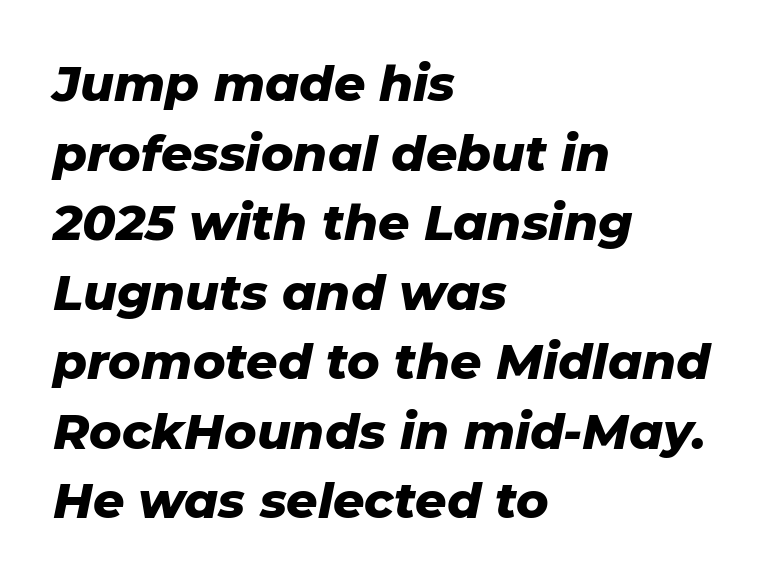
{"italic": "yes", "lean": "right", "slant_degrees": 11, "bold": "yes", "weight": "heavy", "width": "normal", "stroke_contrast": "low", "x_height": "medium", "monospaced": "no", "underline": "no", "align": "left", "line_spacing": "normal", "line_spacing_ratio": 1.42, "letter_spacing": "normal", "letter_spacing_em": 0.0, "glyph_px": 49}
